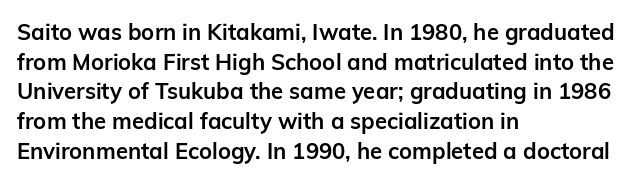
{"italic": "no", "bold": "yes", "underline": "no", "align": "left", "line_spacing": "normal", "line_spacing_ratio": 1.35, "letter_spacing": "normal", "letter_spacing_em": 0.0, "glyph_px": 22}
